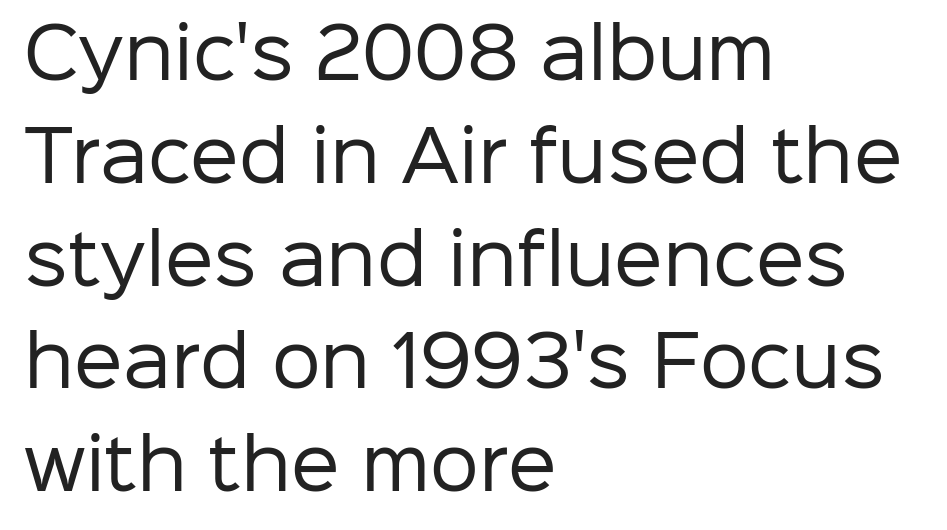
{"serif": "no", "italic": "no", "bold": "no", "weight": "regular", "width": "normal", "stroke_contrast": "low", "x_height": "medium", "monospaced": "no", "underline": "no", "align": "left", "line_spacing": "normal", "line_spacing_ratio": 1.49, "letter_spacing": "normal", "letter_spacing_em": 0.0, "glyph_px": 69}
